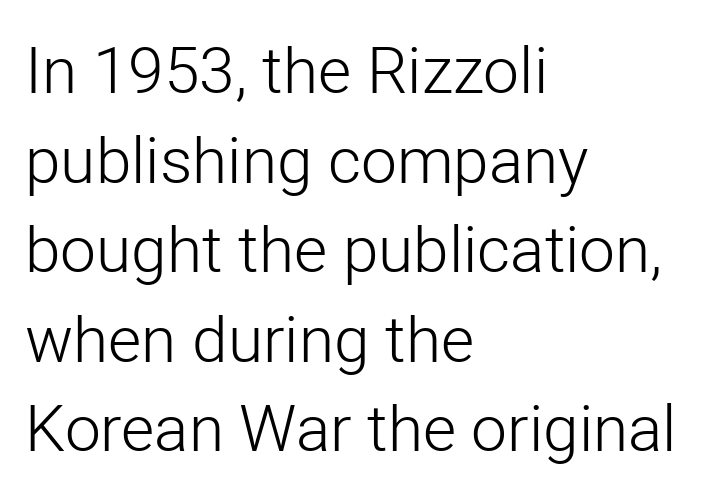
Anything drawn beneath the words? Only blank space. Grotesque or geometric, the face here clearly has no serifs. Honestly, the letter spacing is just normal — you wouldn't notice it. No letter is thick-stroked: the sample isn't bold. Think of a printed novel: that variable character pitch is what you see here.
